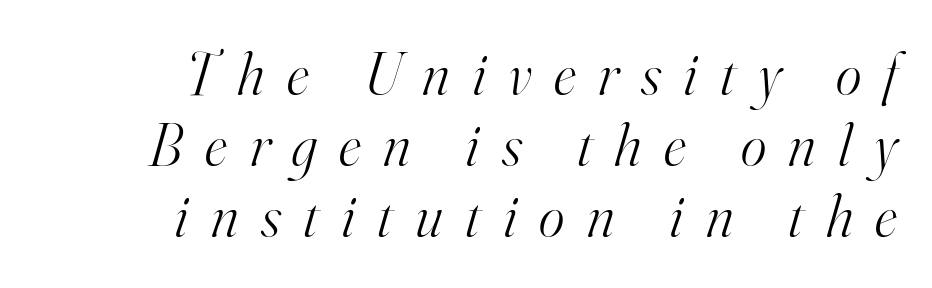
Q: Is the text bold? A: No.
Q: Is the text italic (slanted)? A: Yes, it leans right by about 16 degrees.
Q: Is the typeface a serif or a sans-serif typeface? A: Serif.
Q: Is the text underlined? A: No.
Q: How is the paragraph aligned? A: Right-aligned.
Q: Is the spacing between letters normal or unusually wide? A: Unusually wide.
Q: Width (condensed, normal, or wide)? A: Normal.
Q: Stroke contrast? A: High.
Q: x-height? A: Small.
Q: Monospaced? A: No.
